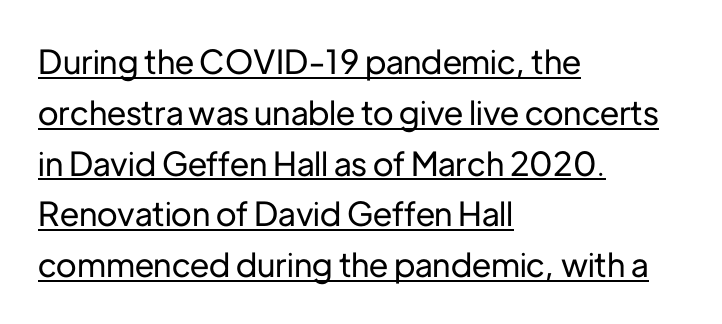
{"serif": "no", "italic": "no", "width": "normal", "stroke_contrast": "low", "x_height": "medium", "monospaced": "no", "underline": "yes", "align": "left", "line_spacing": "normal", "line_spacing_ratio": 1.54, "letter_spacing": "normal", "letter_spacing_em": 0.0, "glyph_px": 33}
